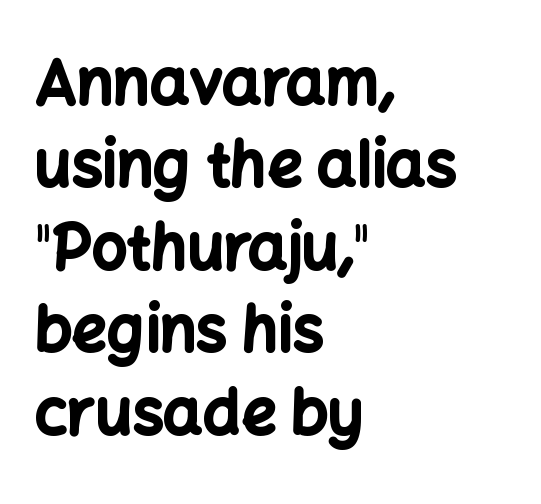
The typeface chosen for these lines omits serifs. The sample has been set heavy, in full bold. Spacing between characters is what you'd get straight out of the box. Upright lettering throughout. Descenders hang freely into open space.
